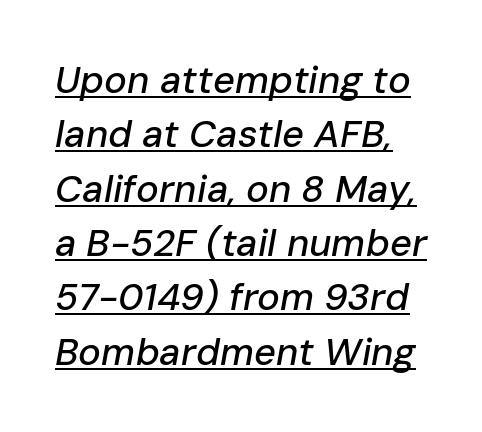
{"italic": "yes", "lean": "right", "slant_degrees": 10, "width": "normal", "stroke_contrast": "low", "x_height": "medium", "monospaced": "no", "underline": "yes", "line_spacing": "normal", "line_spacing_ratio": 1.43, "letter_spacing": "normal", "letter_spacing_em": 0.0, "glyph_px": 38}
